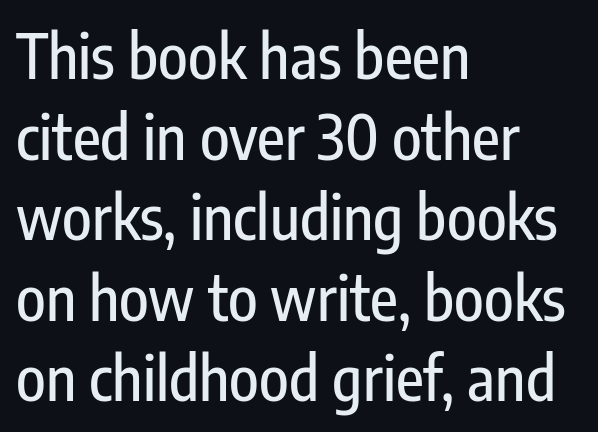
Looks like regular typesetting: each glyph gets only the width it needs. Honestly, the row spacing looks completely unremarkable. Does the copy run flush right? No — it runs flush left. These lines are composed in type without serifs. Letter spacing: default. You can tell it's not italic because the verticals are truly vertical.
